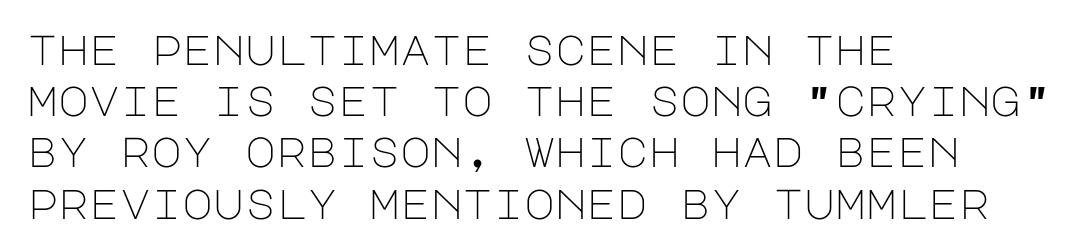
{"serif": "no", "italic": "no", "bold": "no", "weight": "light", "width": "normal", "stroke_contrast": "low", "x_height": "large", "underline": "no", "align": "left", "line_spacing_ratio": 1.22, "letter_spacing": "normal", "letter_spacing_em": 0.0, "glyph_px": 42}
